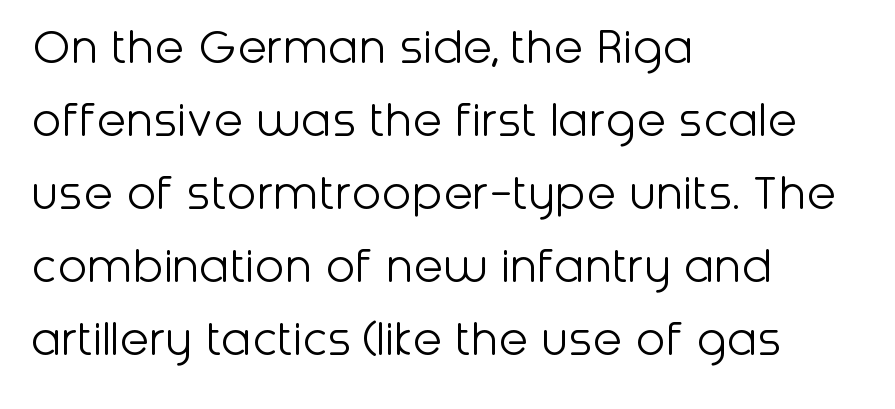
Q: Is the text bold? A: No.
Q: Is the text italic (slanted)? A: No, it is upright.
Q: Is the typeface a serif or a sans-serif typeface? A: Sans-serif.
Q: Is the text underlined? A: No.
Q: How is the paragraph aligned? A: Left-aligned.
Q: Is the spacing between letters normal or unusually wide? A: Normal.
Q: Is the spacing between lines tight, normal or loose? A: Normal.
Q: Width (condensed, normal, or wide)? A: Normal.
Q: Stroke contrast? A: Low.
Q: x-height? A: Medium.
Q: Monospaced? A: No.
